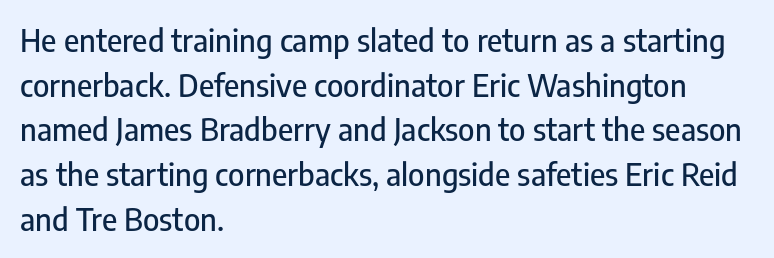
Glyph-to-glyph distance matches everyday printed text. The typography opts for an upright posture over an oblique one. The passage is arranged the way most books set body copy — flush left. Do the characters align in a grid? No, the font is proportional.
